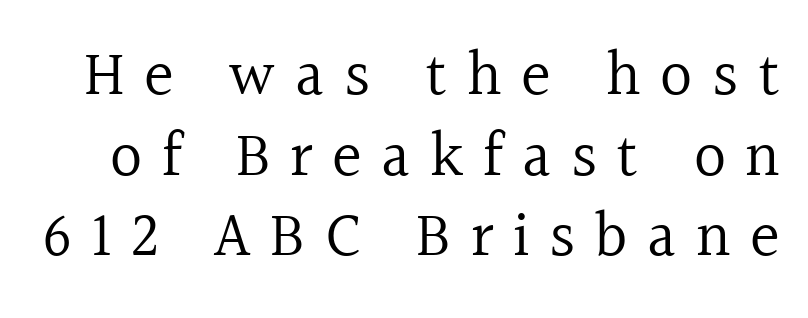
Q: Is the text bold? A: No.
Q: Is the text italic (slanted)? A: No, it is upright.
Q: Is the typeface a serif or a sans-serif typeface? A: Serif.
Q: Is the text underlined? A: No.
Q: Is the spacing between letters normal or unusually wide? A: Unusually wide.
Q: Is the spacing between lines tight, normal or loose? A: Normal.
Q: Width (condensed, normal, or wide)? A: Normal.
Q: x-height? A: Medium.
Q: Monospaced? A: No.
